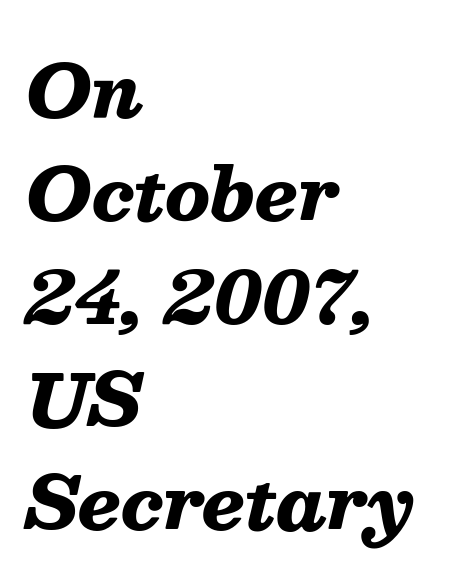
Q: Is the text bold? A: Yes.
Q: Is the text italic (slanted)? A: Yes, it leans right by about 13 degrees.
Q: Is the text underlined? A: No.
Q: How is the paragraph aligned? A: Left-aligned.
Q: Is the spacing between letters normal or unusually wide? A: Normal.
Q: Is the spacing between lines tight, normal or loose? A: Normal.
Q: Width (condensed, normal, or wide)? A: Normal.
Q: Stroke contrast? A: Medium.
Q: x-height? A: Medium.
Q: Monospaced? A: No.
